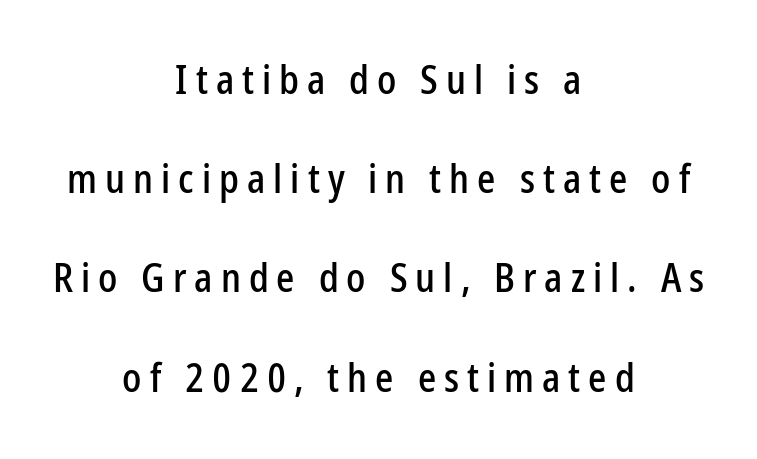
{"serif": "no", "italic": "no", "width": "condensed", "stroke_contrast": "low", "x_height": "medium", "monospaced": "no", "underline": "no", "align": "center", "line_spacing": "loose", "line_spacing_ratio": 2.48, "letter_spacing": "wide", "letter_spacing_em": 0.2, "glyph_px": 40}
